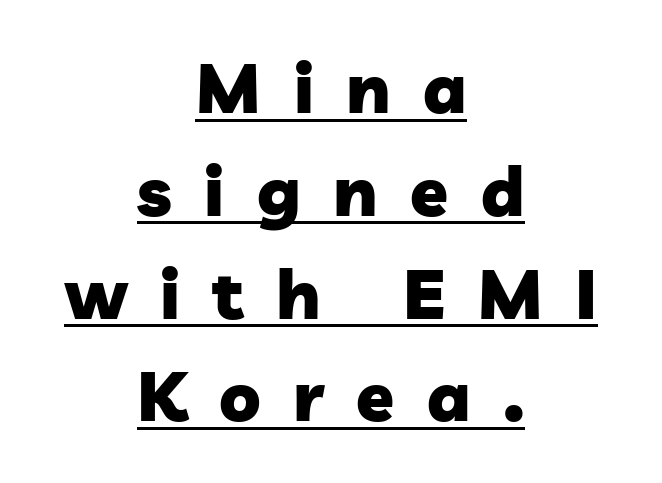
Q: Is the text bold? A: Yes.
Q: Is the typeface a serif or a sans-serif typeface? A: Sans-serif.
Q: Is the text underlined? A: Yes.
Q: How is the paragraph aligned? A: Centered.
Q: Is the spacing between letters normal or unusually wide? A: Unusually wide.
Q: Is the spacing between lines tight, normal or loose? A: Normal.
Q: Width (condensed, normal, or wide)? A: Normal.
Q: Stroke contrast? A: Low.
Q: x-height? A: Medium.
Q: Monospaced? A: No.
